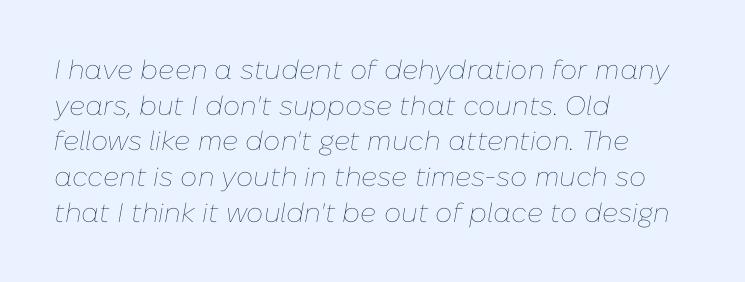
Q: Is the text bold? A: No.
Q: Is the text italic (slanted)? A: Yes, it leans right by about 10 degrees.
Q: Is the text underlined? A: No.
Q: How is the paragraph aligned? A: Left-aligned.
Q: Is the spacing between letters normal or unusually wide? A: Normal.
Q: Is the spacing between lines tight, normal or loose? A: Normal.
